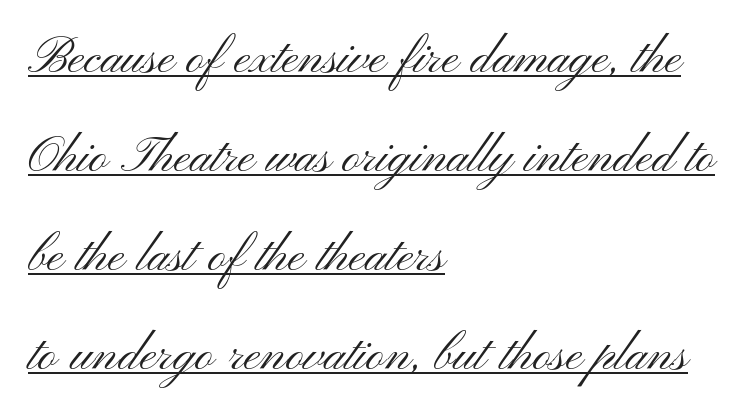
The lines are spread far apart with generous leading. Compared with typical body copy, the letter spacing here is the same. Looks like regular typesetting: each glyph gets only the width it needs. This rendering uses left alignment, leaving the right contour irregular. Somebody hit Ctrl+U on this one — the words are underlined.
